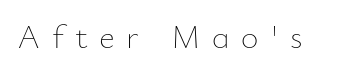
Italic? Not at all — the glyphs are vertical. The face looks like a standard text weight, possibly lighter. Rule under the text: the space is simply empty. Think of a printed novel: that variable character pitch is what you see here. A typesetter would call this heavily tracked-out type.
